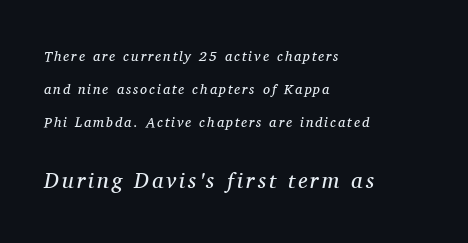
{"italic": "yes", "lean": "right", "slant_degrees": 11, "bold": "no", "underline": "no", "align": "left", "line_spacing": "loose", "line_spacing_ratio": 2.37, "larger_block": "second", "size_ratio": 1.57, "glyph_px": 22}
